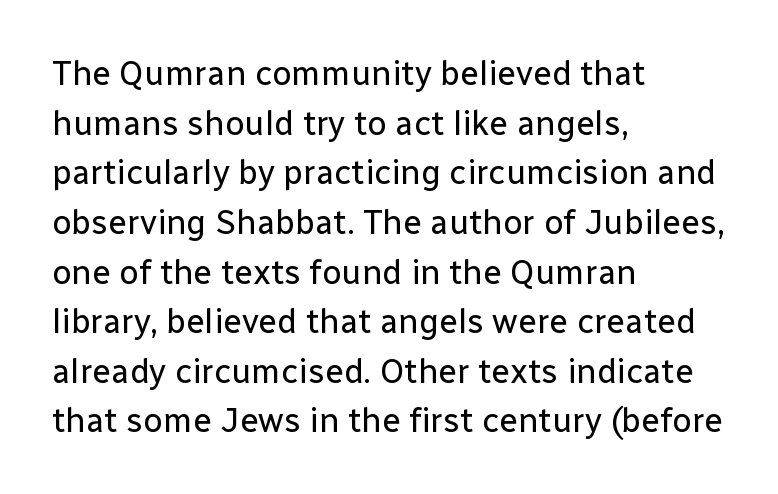
Q: Is the text bold? A: No.
Q: Is the text italic (slanted)? A: No, it is upright.
Q: Is the typeface a serif or a sans-serif typeface? A: Sans-serif.
Q: Is the text underlined? A: No.
Q: How is the paragraph aligned? A: Left-aligned.
Q: Is the spacing between letters normal or unusually wide? A: Normal.
Q: Is the spacing between lines tight, normal or loose? A: Normal.
Q: Width (condensed, normal, or wide)? A: Normal.
Q: Stroke contrast? A: Low.
Q: x-height? A: Medium.
Q: Monospaced? A: No.
